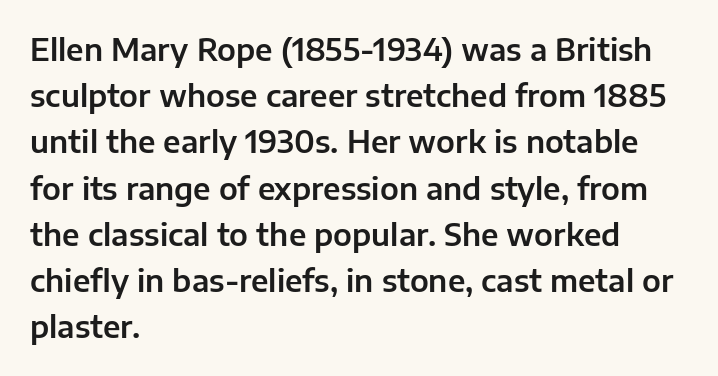
The image shows 30 px sans-serif type, upright; set left-aligned, normal line spacing (1.54x), normal letter spacing, not underlined; low stroke contrast and a medium x-height.
